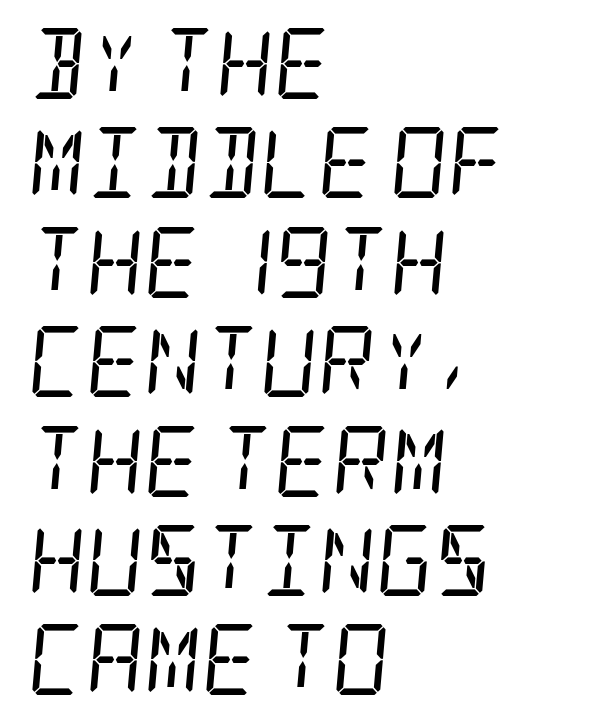
The image shows 71 px regular-weight, condensed serif type, italic (leaning right); set left-aligned, normal line spacing (1.4x), normal letter spacing, not underlined; low stroke contrast and a large x-height.
